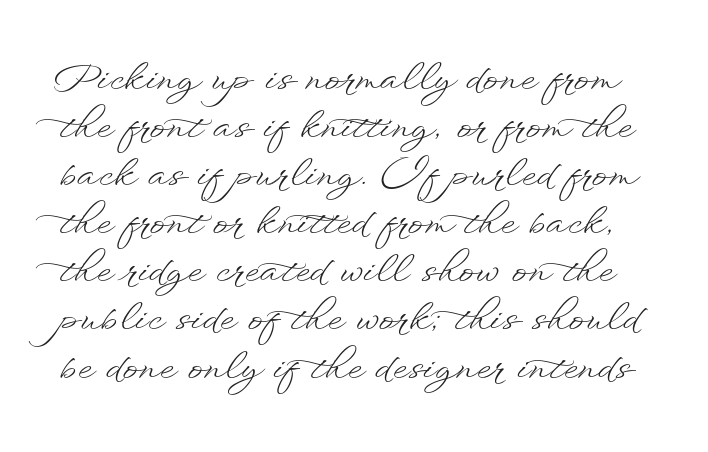
Q: Is the text bold? A: No.
Q: Is the text italic (slanted)? A: Yes.
Q: Is the text underlined? A: No.
Q: Is the spacing between letters normal or unusually wide? A: Normal.
Q: Is the spacing between lines tight, normal or loose? A: Normal.
Q: Width (condensed, normal, or wide)? A: Wide.
Q: Stroke contrast? A: Low.
Q: x-height? A: Small.
Q: Monospaced? A: No.
